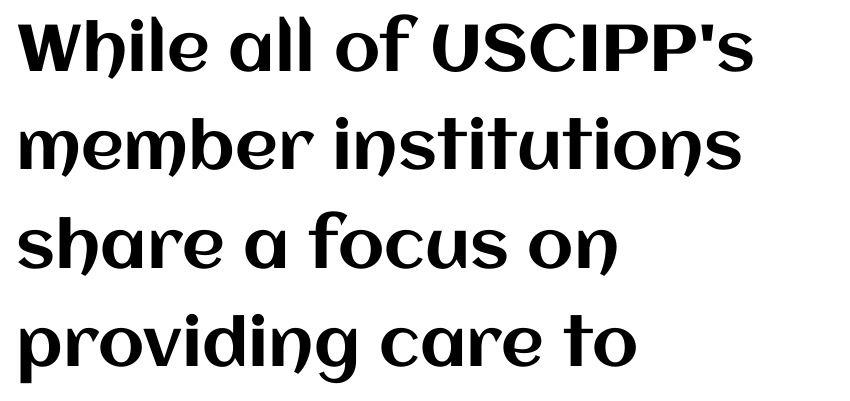
Q: Is the text italic (slanted)? A: No, it is upright.
Q: Is the text underlined? A: No.
Q: How is the paragraph aligned? A: Left-aligned.
Q: Is the spacing between letters normal or unusually wide? A: Normal.
Q: Is the spacing between lines tight, normal or loose? A: Normal.
Q: Width (condensed, normal, or wide)? A: Normal.
Q: Stroke contrast? A: Medium.
Q: x-height? A: Large.
Q: Monospaced? A: No.
